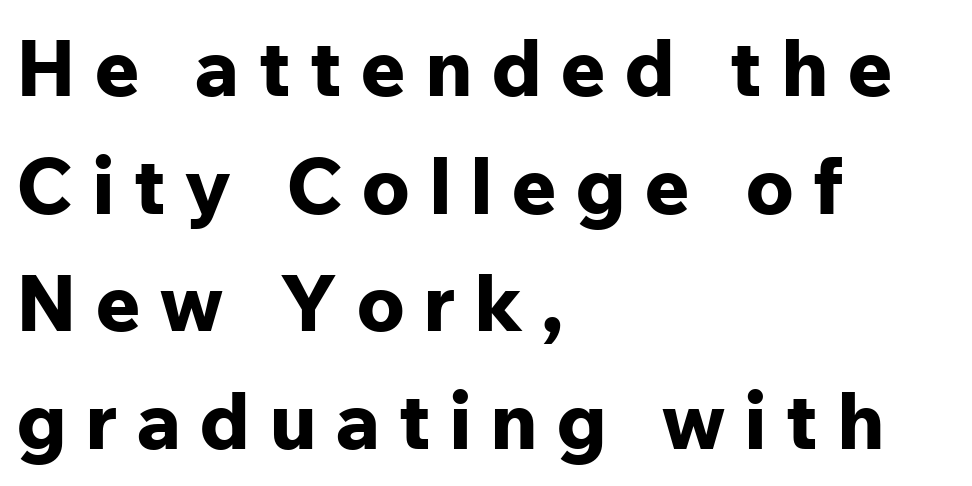
{"serif": "no", "italic": "no", "bold": "yes", "weight": "bold", "width": "normal", "stroke_contrast": "low", "x_height": "medium", "monospaced": "no", "underline": "no", "align": "left", "line_spacing": "normal", "line_spacing_ratio": 1.49, "letter_spacing": "wide", "letter_spacing_em": 0.23, "glyph_px": 79}
